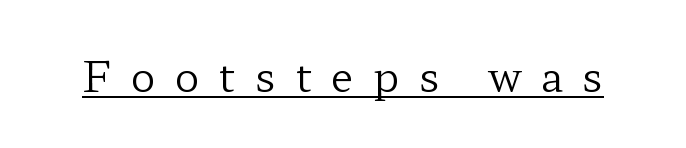
The image shows 41 px regular-weight, wide serif type, upright; set unusually wide letter spacing (+0.48 em), underlined; low stroke contrast and a medium x-height.
